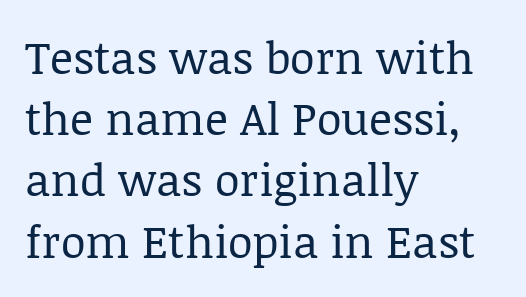
Ink coverage per letter is moderate at most. The face used here is proportionally spaced, like ordinary book or web type. This is serif lettering, the kind often seen in printed books. Standard letterfit; no display-style spreading of the glyphs. The block of text has a typical density, with ordinary space between rows.
